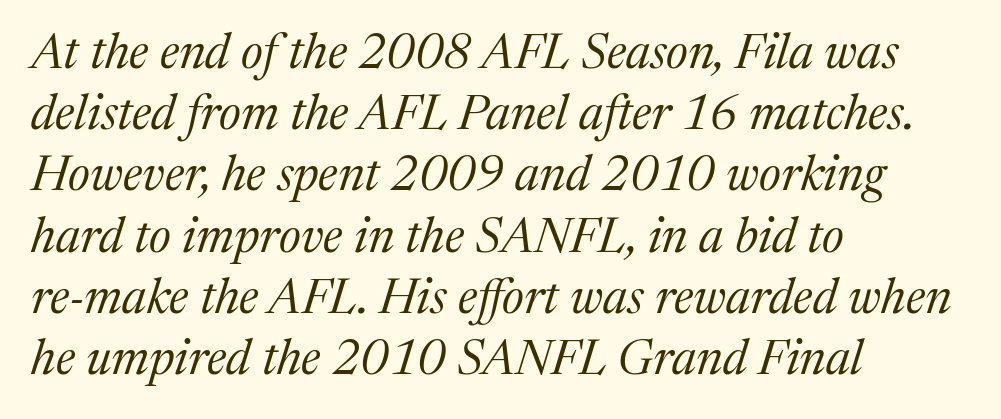
Q: Is the text bold? A: No.
Q: Is the text italic (slanted)? A: Yes, it leans right by about 17 degrees.
Q: Is the typeface a serif or a sans-serif typeface? A: Serif.
Q: Is the text underlined? A: No.
Q: How is the paragraph aligned? A: Left-aligned.
Q: Is the spacing between letters normal or unusually wide? A: Normal.
Q: Is the spacing between lines tight, normal or loose? A: Normal.
Q: Width (condensed, normal, or wide)? A: Normal.
Q: Stroke contrast? A: Medium.
Q: x-height? A: Medium.
Q: Monospaced? A: No.
